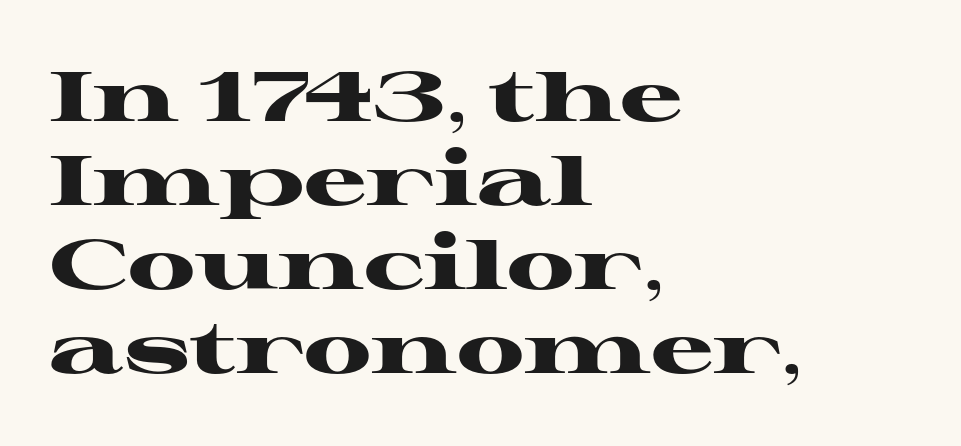
Letters rest on an invisible, unmarked baseline. Proportional: the letters do not fall into vertical columns. Do the letters lean? They stand straight. These lines keep a tight, regular rhythm from letter to letter. Check where the strokes stop: tiny serifs finish them off. Chunky letters — that's bold for sure.
